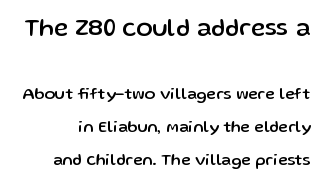
A great deal of white space separates one row of letters from the next. Check under the words: just untouched page. Each word holds together tightly as a unit, with standard inter-letter gaps. A typesetter would mark this as roman, not italic. The block sitting higher on the canvas is the one with enlarged characters.
